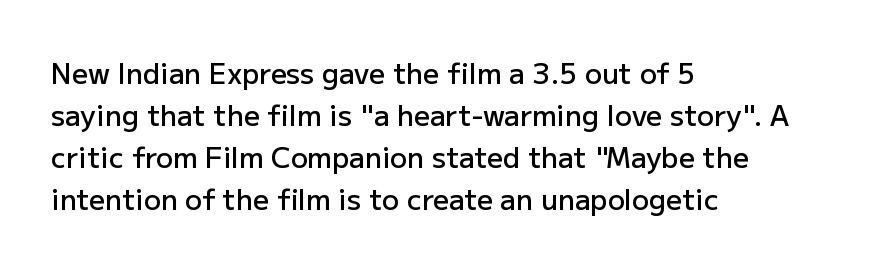
Spacing verdict: proportional, widths tailored to each character. Compared with a centered layout, this one pins lines to the left instead. As a designer I'd log this as weight 600, semibold. Style check: upright. Normally led — the rows are evenly, conventionally spaced. Nothing unusual about the tracking: characters are spaced as the font intends.
